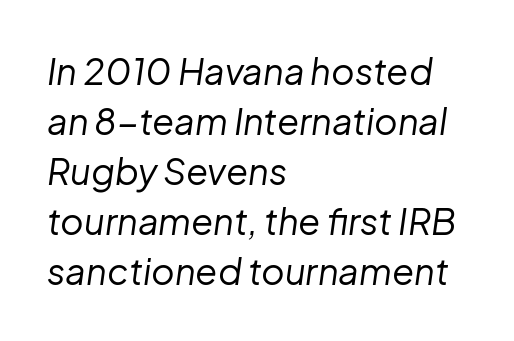
Q: Is the text bold? A: No.
Q: Is the text italic (slanted)? A: Yes, it leans right by about 8 degrees.
Q: Is the text underlined? A: No.
Q: How is the paragraph aligned? A: Left-aligned.
Q: Is the spacing between letters normal or unusually wide? A: Normal.
Q: Is the spacing between lines tight, normal or loose? A: Normal.
Q: Width (condensed, normal, or wide)? A: Normal.
Q: Stroke contrast? A: Low.
Q: x-height? A: Medium.
Q: Monospaced? A: No.
